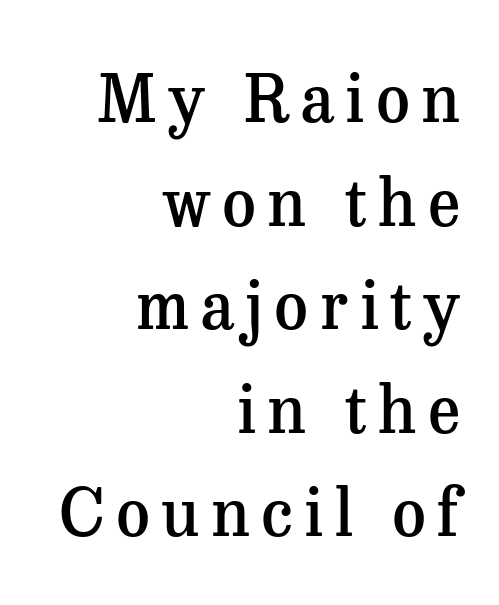
You can tell from the footed stems that serif type was used. The paragraph has a hard right edge and a soft left edge. Slightly chunky letters — semibold, I'd say, not full bold. The face used here is proportionally spaced, like ordinary book or web type.
